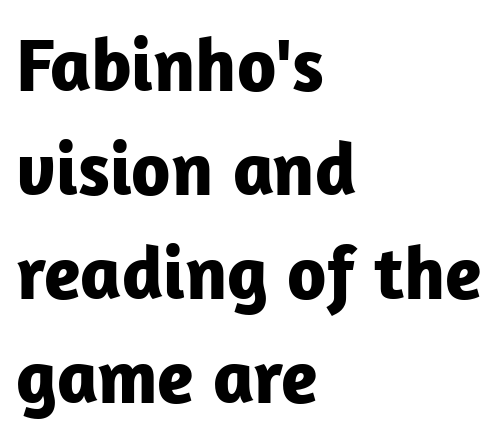
Q: Is the text bold? A: Yes.
Q: Is the text italic (slanted)? A: No, it is upright.
Q: Is the typeface a serif or a sans-serif typeface? A: Sans-serif.
Q: Is the text underlined? A: No.
Q: How is the paragraph aligned? A: Left-aligned.
Q: Is the spacing between letters normal or unusually wide? A: Normal.
Q: Is the spacing between lines tight, normal or loose? A: Normal.
Q: Width (condensed, normal, or wide)? A: Normal.
Q: Stroke contrast? A: Low.
Q: x-height? A: Medium.
Q: Monospaced? A: No.
